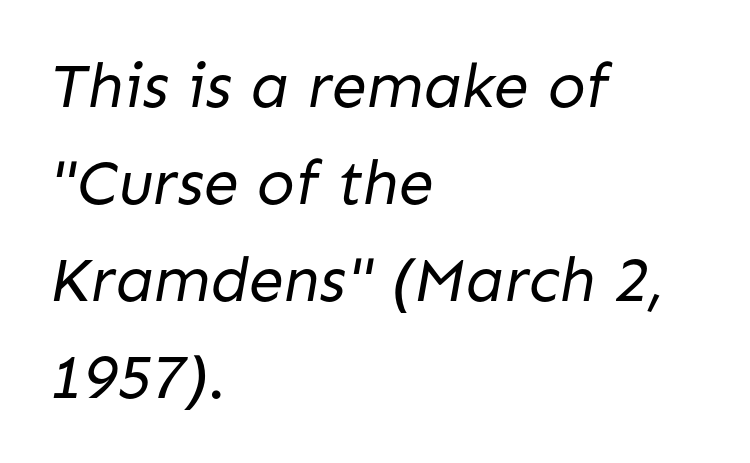
{"serif": "no", "bold": "no", "weight": "regular", "width": "normal", "stroke_contrast": "low", "x_height": "medium", "monospaced": "no", "underline": "no", "align": "left", "line_spacing": "normal", "line_spacing_ratio": 1.54, "letter_spacing": "normal", "letter_spacing_em": 0.0, "glyph_px": 63}
